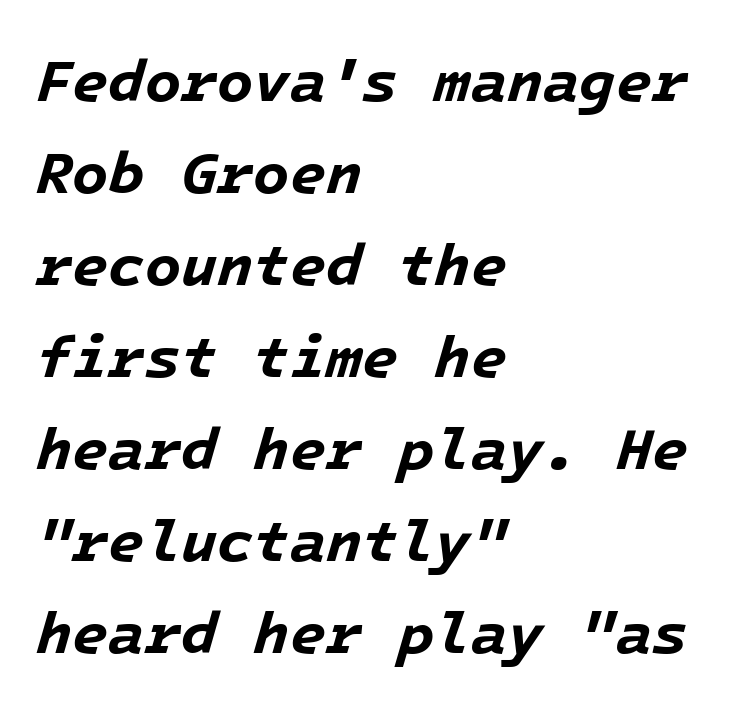
The setting favours the left margin, as ordinary paragraphs usually do. The face used here has the dense, thick strokes of a bold. An italicized treatment has been applied to the whole sample. The line texture is even and compact thanks to regular tracking. Descenders are the only things crossing below the line.
